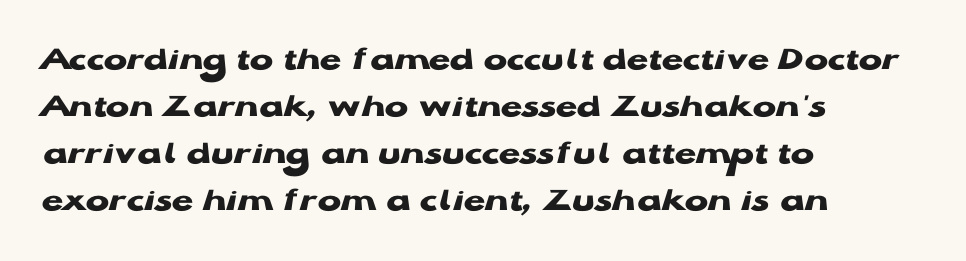
The image shows 35 px heavy, wide sans-serif type, upright; set left-aligned, normal line spacing (1.34x), normal letter spacing, not underlined; low stroke contrast and a medium x-height.
